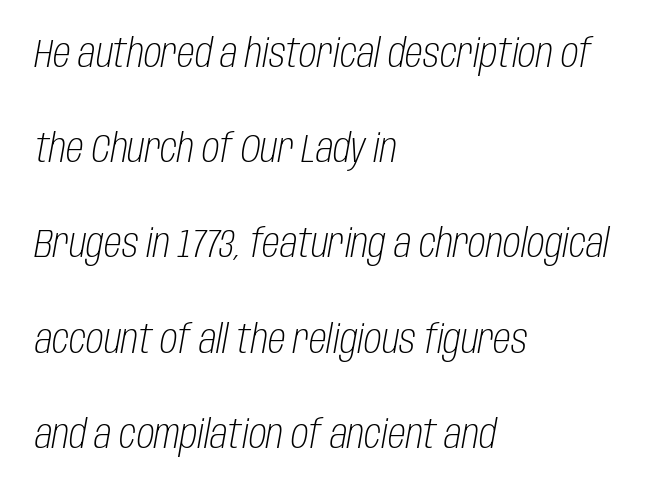
Q: Is the text bold? A: No.
Q: Is the text italic (slanted)? A: Yes, it leans right by about 10 degrees.
Q: Is the text underlined? A: No.
Q: How is the paragraph aligned? A: Left-aligned.
Q: Is the spacing between letters normal or unusually wide? A: Normal.
Q: Is the spacing between lines tight, normal or loose? A: Loose.
Q: Width (condensed, normal, or wide)? A: Condensed.
Q: Stroke contrast? A: Low.
Q: x-height? A: Large.
Q: Monospaced? A: No.
